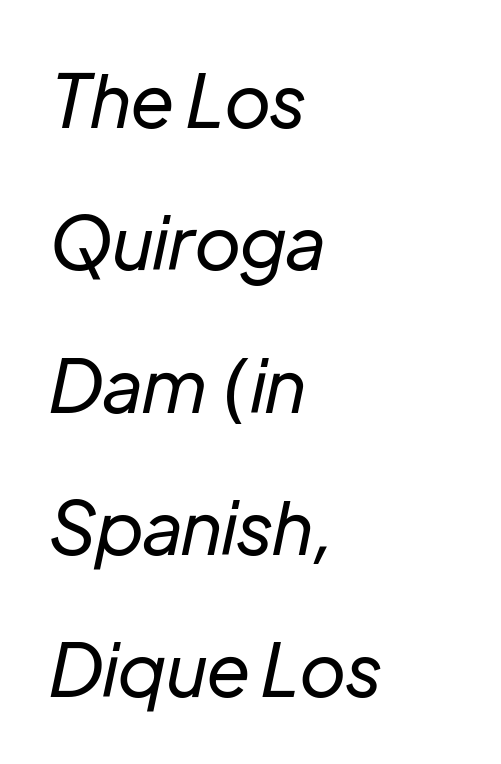
{"italic": "yes", "lean": "right", "slant_degrees": 12, "bold": "no", "weight": "regular", "width": "normal", "stroke_contrast": "low", "x_height": "medium", "monospaced": "no", "underline": "no", "align": "left", "line_spacing": "loose", "line_spacing_ratio": 1.95, "letter_spacing": "normal", "letter_spacing_em": 0.0, "glyph_px": 73}
